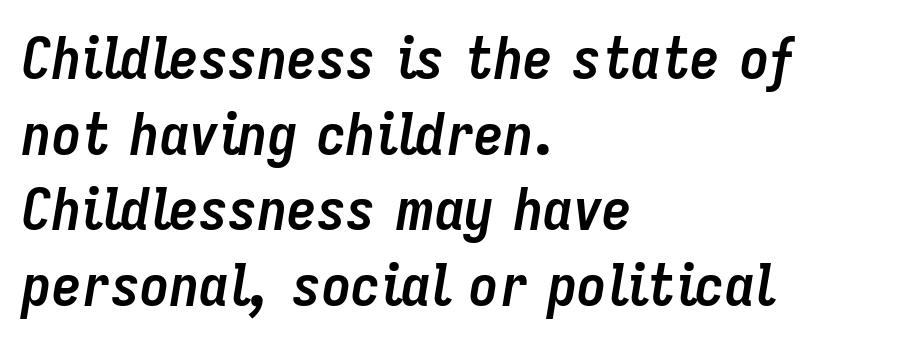
The image shows 59 px semibold, condensed type, italic (leaning right); set left-aligned, normal line spacing (1.28x), normal letter spacing, not underlined; low stroke contrast and a medium x-height.
